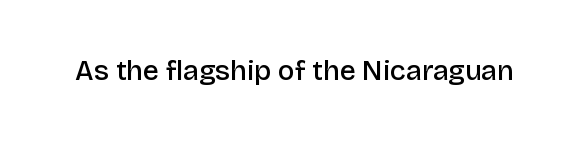
The image shows 28 px semibold sans-serif type, upright; set normal letter spacing, not underlined; low stroke contrast and a large x-height.
